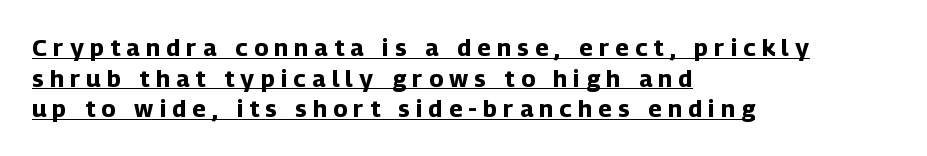
The image shows 24 px bold type, upright; set left-aligned, normal line spacing (1.28x), unusually wide letter spacing (+0.26 em), underlined.
